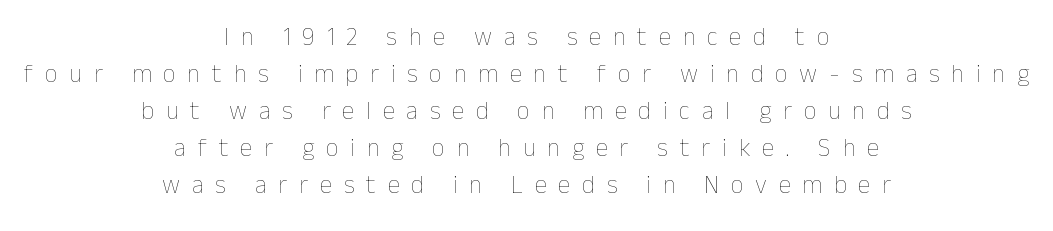
{"italic": "no", "bold": "no", "underline": "no", "align": "center", "line_spacing": "normal", "line_spacing_ratio": 1.48, "letter_spacing": "wide", "letter_spacing_em": 0.47, "glyph_px": 25}
